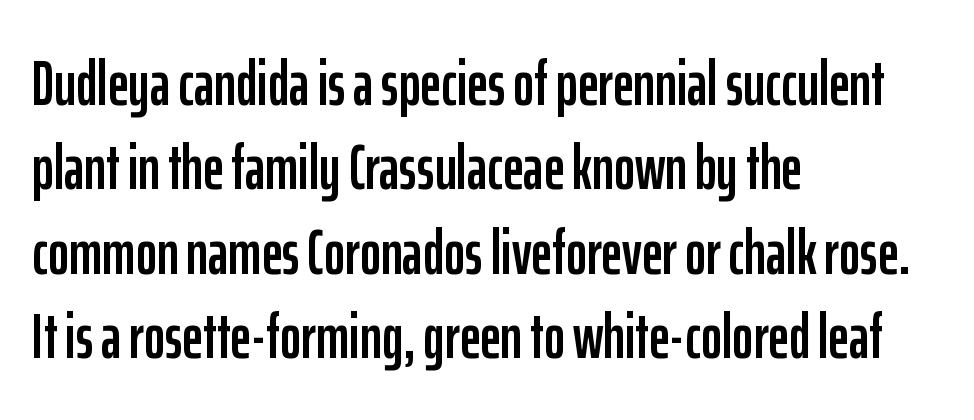
All the whitespace from short lines collects on the right. Words float on clear page, feet unadorned. This sample has the flowing, uneven cadence of proportional lettering. Tracking here is standard; glyphs follow each other at the usual distance. The characters display no serif detailing; their extremities are plain. The letters stand upright; this is a roman face.
